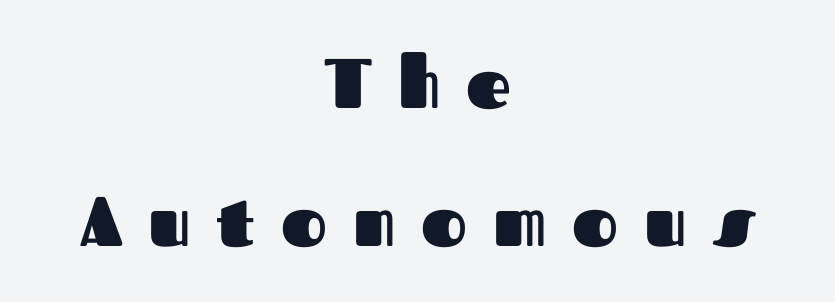
These lines are composed in type without serifs. Heft: maximum for text — a bold. Proportional: the letters do not fall into vertical columns. Caption: expanded tracking, letters set apart. Designer's note — italics off, roman on. The setting favours the middle, as headings and verse often do.
